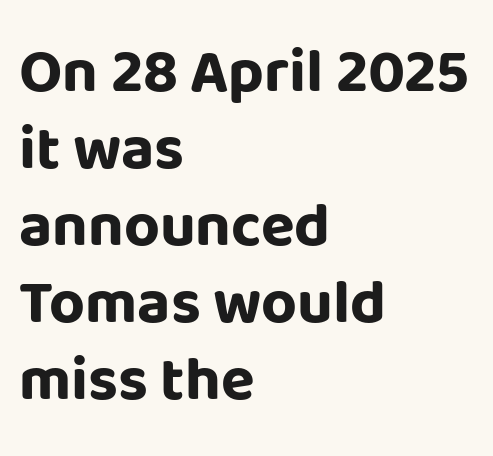
Q: Is the text bold? A: Yes.
Q: Is the text italic (slanted)? A: No, it is upright.
Q: Is the typeface a serif or a sans-serif typeface? A: Sans-serif.
Q: Is the text underlined? A: No.
Q: How is the paragraph aligned? A: Left-aligned.
Q: Is the spacing between letters normal or unusually wide? A: Normal.
Q: Width (condensed, normal, or wide)? A: Normal.
Q: Stroke contrast? A: Low.
Q: x-height? A: Large.
Q: Monospaced? A: No.
